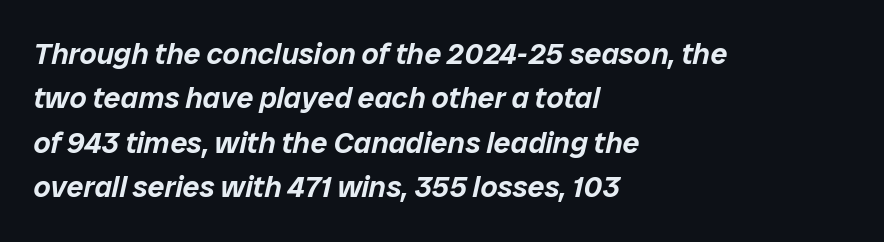
{"italic": "yes", "lean": "right", "slant_degrees": 12, "width": "normal", "stroke_contrast": "low", "x_height": "medium", "monospaced": "no", "underline": "no", "align": "left", "line_spacing": "normal", "line_spacing_ratio": 1.48, "letter_spacing": "normal", "letter_spacing_em": 0.0, "glyph_px": 30}
